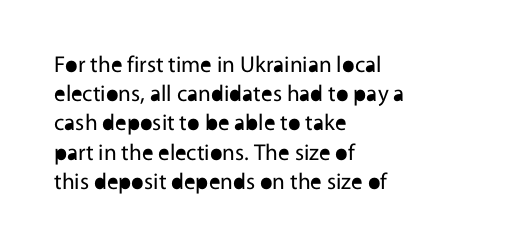
Nothing unusual about the tracking: characters are spaced as the font intends. Caption: multi-line text, flush left, ragged right. How would I describe the line gaps? Plain and ordinary. Unbolded letterforms with no extra heft.
